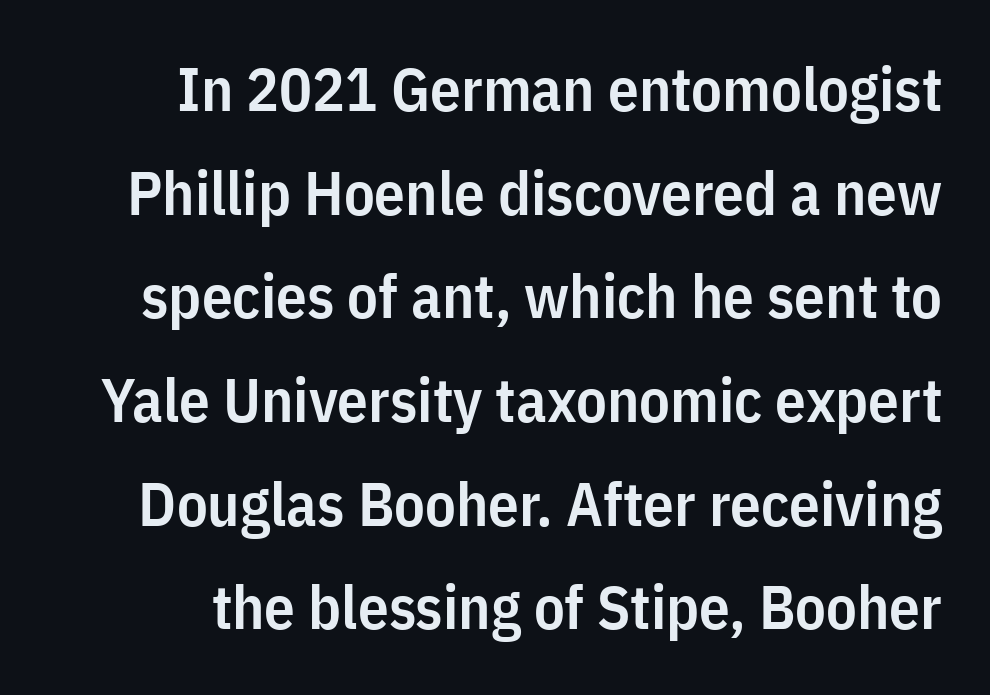
{"serif": "no", "italic": "no", "bold": "semi", "weight": "semibold", "width": "condensed", "stroke_contrast": "low", "x_height": "medium", "monospaced": "no", "underline": "no", "line_spacing": "normal", "line_spacing_ratio": 1.7, "letter_spacing": "normal", "letter_spacing_em": 0.0, "glyph_px": 61}
